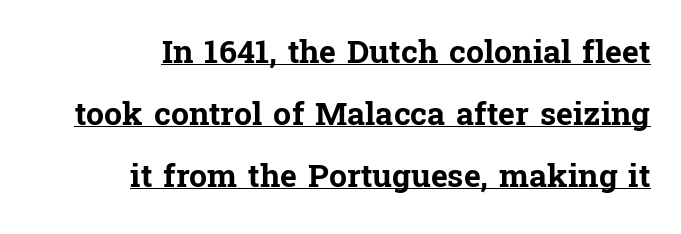
Q: Is the text bold? A: Yes.
Q: Is the text italic (slanted)? A: No, it is upright.
Q: Is the typeface a serif or a sans-serif typeface? A: Serif.
Q: Is the text underlined? A: Yes.
Q: How is the paragraph aligned? A: Right-aligned.
Q: Is the spacing between letters normal or unusually wide? A: Normal.
Q: Is the spacing between lines tight, normal or loose? A: Loose.
Q: Width (condensed, normal, or wide)? A: Normal.
Q: Stroke contrast? A: Low.
Q: x-height? A: Medium.
Q: Monospaced? A: No.
